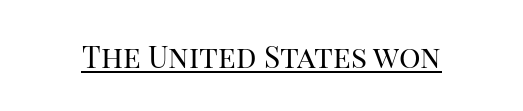
{"serif": "yes", "italic": "no", "bold": "no", "weight": "regular", "width": "normal", "stroke_contrast": "high", "x_height": "large", "monospaced": "no", "underline": "yes", "letter_spacing": "normal", "letter_spacing_em": 0.0, "glyph_px": 30}
